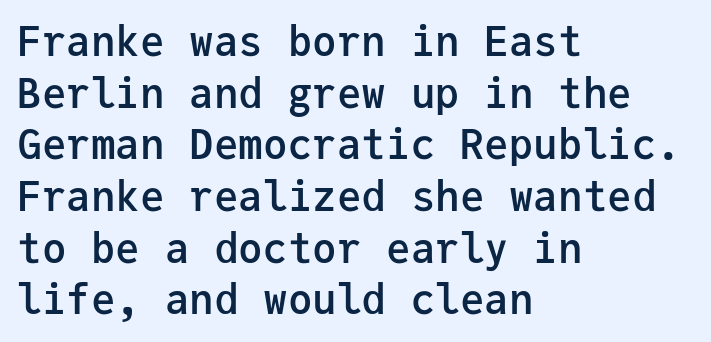
Q: Is the text bold? A: Semi-bold.
Q: Is the text italic (slanted)? A: No, it is upright.
Q: Is the typeface a serif or a sans-serif typeface? A: Sans-serif.
Q: Is the text underlined? A: No.
Q: How is the paragraph aligned? A: Left-aligned.
Q: Is the spacing between letters normal or unusually wide? A: Normal.
Q: Is the spacing between lines tight, normal or loose? A: Normal.
Q: Width (condensed, normal, or wide)? A: Normal.
Q: Stroke contrast? A: Low.
Q: x-height? A: Medium.
Q: Monospaced? A: Yes.
